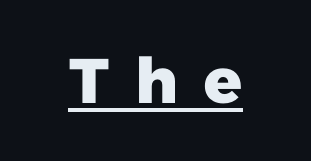
The image shows 63 px heavy sans-serif type; set unusually wide letter spacing (+0.38 em), underlined; low stroke contrast and a medium x-height.
